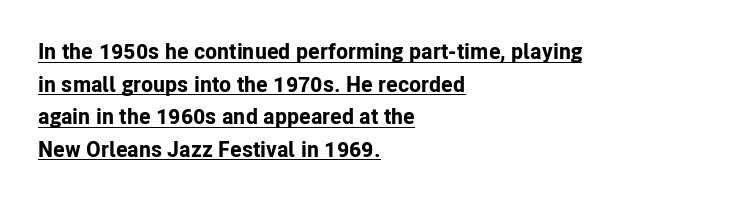
The glyphs are accompanied by a horizontal stroke just below them. Standard letterfit; no display-style spreading of the glyphs. The letters stand straight up with perfectly vertical stems. The lines sit at an ordinary, default distance from one another.
